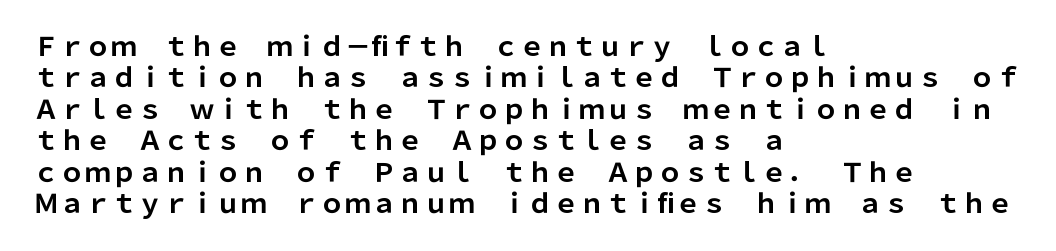
Q: Is the text bold? A: Yes.
Q: Is the text italic (slanted)? A: No, it is upright.
Q: Is the text underlined? A: No.
Q: How is the paragraph aligned? A: Left-aligned.
Q: Is the spacing between letters normal or unusually wide? A: Normal.
